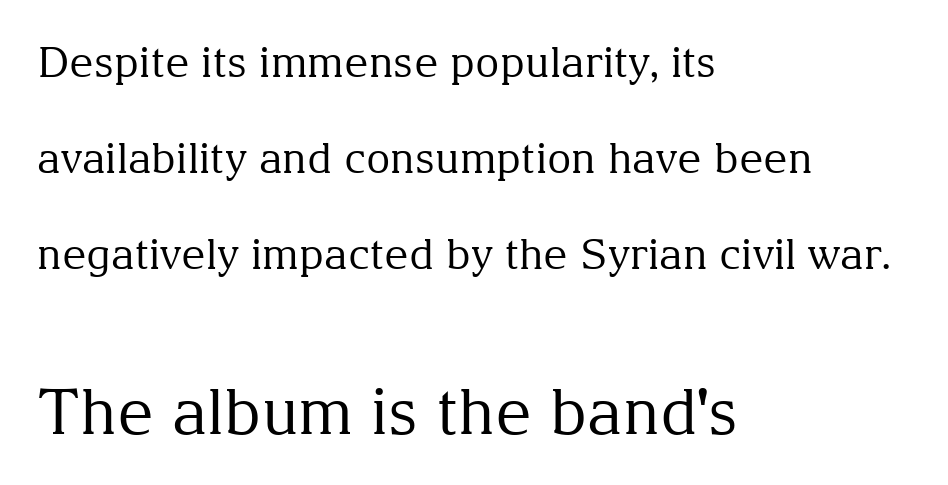
Q: Is the text bold? A: No.
Q: Is the text italic (slanted)? A: No, it is upright.
Q: Is the typeface a serif or a sans-serif typeface? A: Serif.
Q: Is the text underlined? A: No.
Q: How is the paragraph aligned? A: Left-aligned.
Q: Is the spacing between letters normal or unusually wide? A: Normal.
Q: Is the spacing between lines tight, normal or loose? A: Loose.
Q: Which block of text is set in a larger size, the first (top) or the second (bottom)? A: The second (bottom) one.
Q: Width (condensed, normal, or wide)? A: Normal.
Q: Stroke contrast? A: Medium.
Q: x-height? A: Medium.
Q: Monospaced? A: No.
